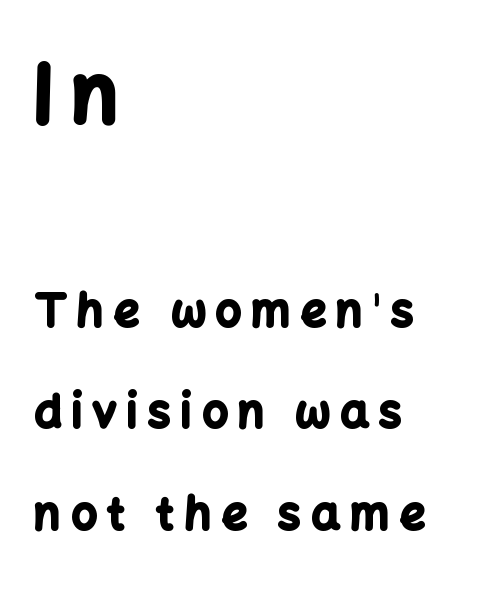
The image shows 79 px bold sans-serif type, upright; set left-aligned, loose line spacing (2.26x), unusually wide letter spacing (+0.23 em), not underlined; the first (top) block is 1.76x larger; low stroke contrast and a medium x-height.
